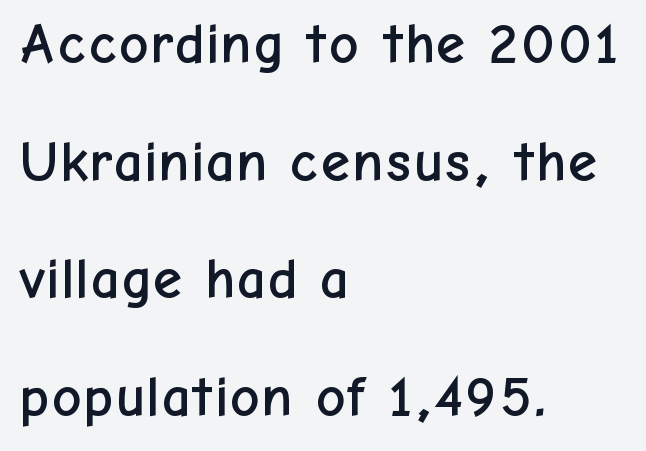
{"serif": "no", "italic": "no", "width": "normal", "stroke_contrast": "low", "x_height": "medium", "monospaced": "no", "underline": "no", "align": "left", "line_spacing": "loose", "line_spacing_ratio": 2.03, "letter_spacing": "normal", "letter_spacing_em": 0.0, "glyph_px": 58}
